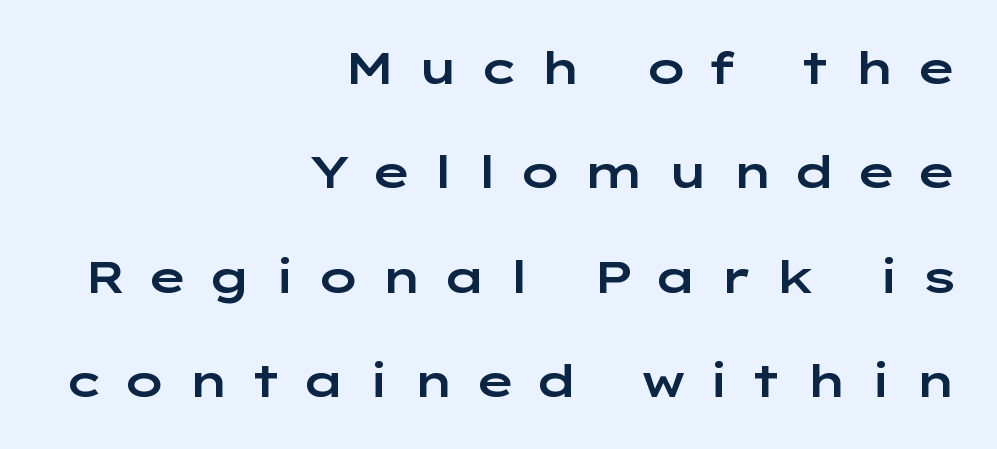
The image shows 45 px wide sans-serif type, upright; set right-aligned, loose line spacing (2.32x), unusually wide letter spacing (+0.41 em), not underlined; low stroke contrast and a medium x-height.
